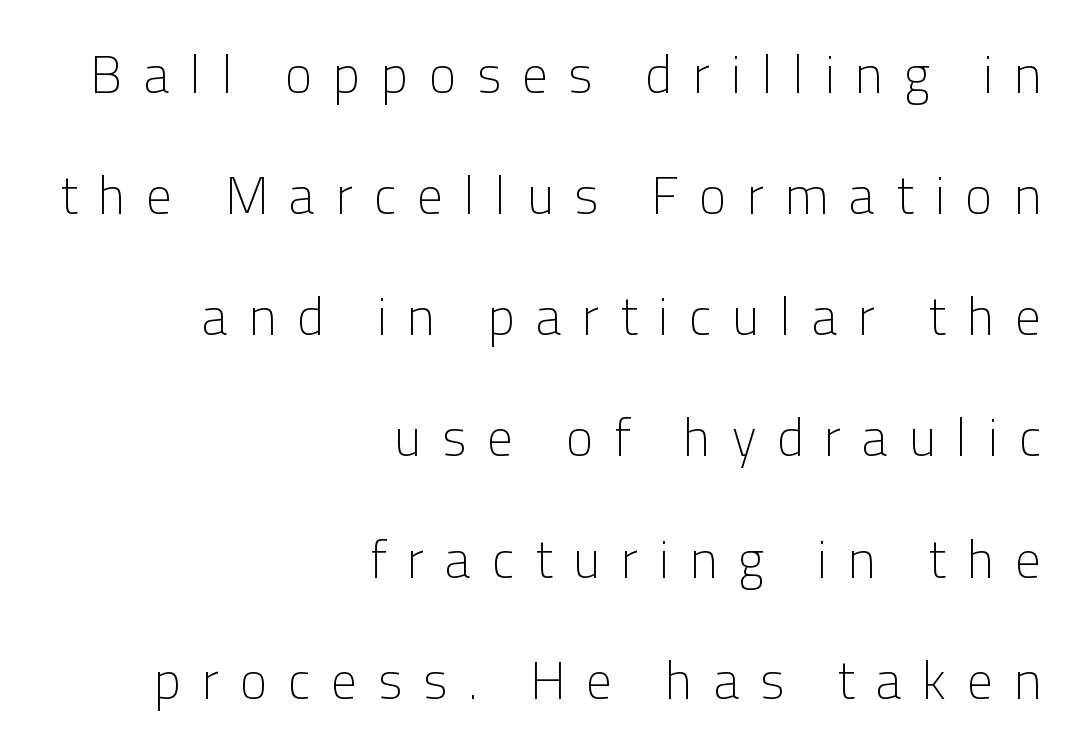
Q: Is the text bold? A: No.
Q: Is the text italic (slanted)? A: No, it is upright.
Q: Is the typeface a serif or a sans-serif typeface? A: Sans-serif.
Q: Is the text underlined? A: No.
Q: How is the paragraph aligned? A: Right-aligned.
Q: Is the spacing between letters normal or unusually wide? A: Unusually wide.
Q: Is the spacing between lines tight, normal or loose? A: Loose.
Q: Width (condensed, normal, or wide)? A: Normal.
Q: Stroke contrast? A: Low.
Q: x-height? A: Medium.
Q: Monospaced? A: No.
